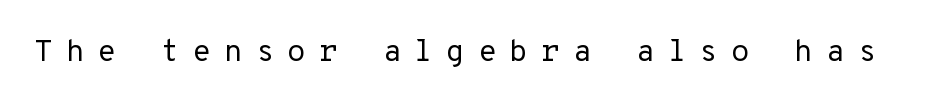
Q: Is the text bold? A: No.
Q: Is the text italic (slanted)? A: No, it is upright.
Q: Is the typeface a serif or a sans-serif typeface? A: Sans-serif.
Q: Is the text underlined? A: No.
Q: Is the spacing between letters normal or unusually wide? A: Unusually wide.
Q: Width (condensed, normal, or wide)? A: Normal.
Q: Stroke contrast? A: Low.
Q: x-height? A: Medium.
Q: Monospaced? A: Yes.
